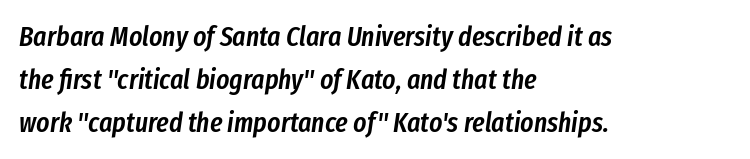
Q: Is the text bold? A: Semi-bold.
Q: Is the text italic (slanted)? A: Yes, it leans right by about 8 degrees.
Q: Is the text underlined? A: No.
Q: How is the paragraph aligned? A: Left-aligned.
Q: Is the spacing between letters normal or unusually wide? A: Normal.
Q: Is the spacing between lines tight, normal or loose? A: Normal.
Q: Width (condensed, normal, or wide)? A: Condensed.
Q: Stroke contrast? A: Low.
Q: x-height? A: Medium.
Q: Monospaced? A: No.
